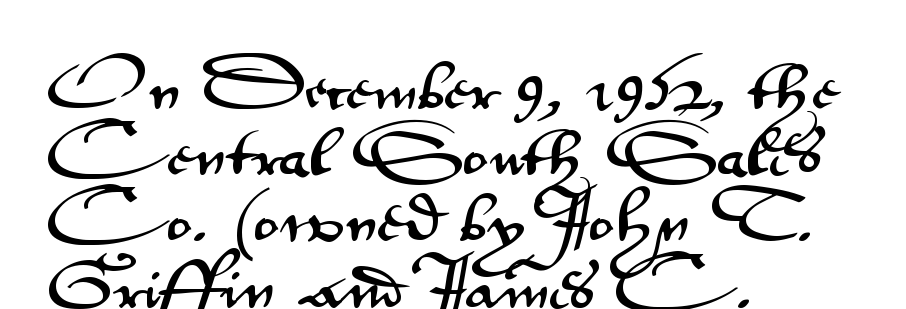
{"serif": "no", "width": "wide", "stroke_contrast": "medium", "x_height": "small", "monospaced": "no", "underline": "no", "align": "left", "line_spacing": "normal", "line_spacing_ratio": 1.25, "letter_spacing": "normal", "letter_spacing_em": 0.0, "glyph_px": 53}
